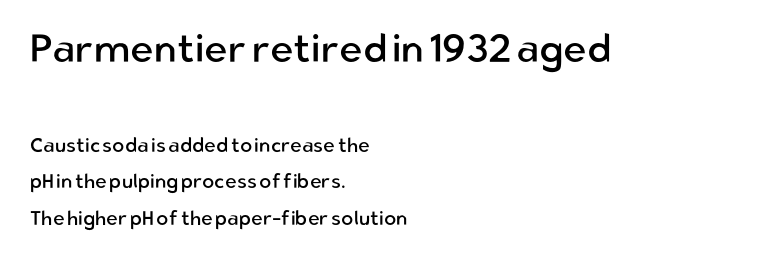
{"serif": "no", "italic": "no", "bold": "no", "weight": "regular", "width": "normal", "stroke_contrast": "low", "x_height": "medium", "monospaced": "no", "underline": "no", "align": "left", "line_spacing_ratio": 1.84, "letter_spacing": "normal", "letter_spacing_em": 0.0, "larger_block": "first", "size_ratio": 2.0, "glyph_px": 40}
